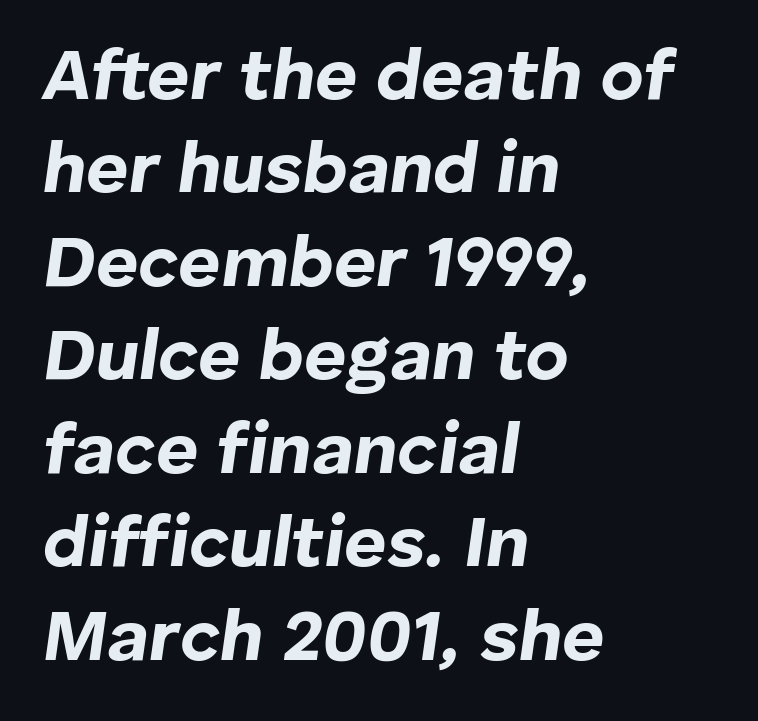
{"italic": "yes", "lean": "right", "slant_degrees": 8, "bold": "yes", "weight": "bold", "width": "normal", "stroke_contrast": "low", "x_height": "medium", "monospaced": "no", "underline": "no", "align": "left", "line_spacing": "normal", "line_spacing_ratio": 1.28, "letter_spacing": "normal", "letter_spacing_em": 0.0, "glyph_px": 73}
